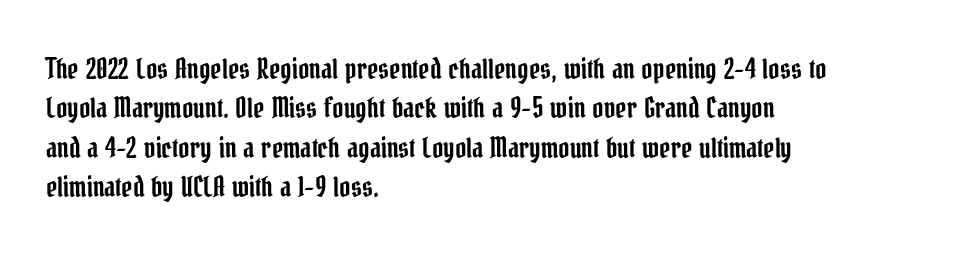
Rule under the text: the space is simply empty. The passage is arranged the way most books set body copy — flush left. This is the regular roman posture of the typeface. Default kerning and tracking; the words read as compact shapes.
